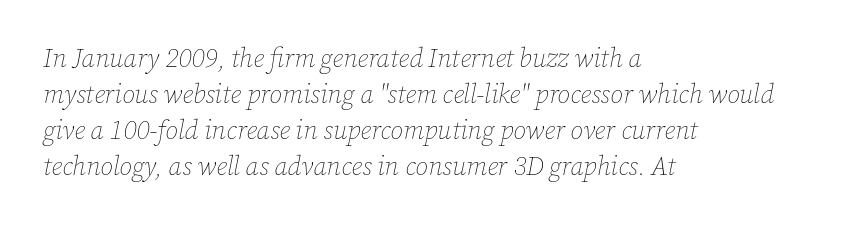
Caption: standard tracking, unaltered. The lettering tilts uniformly, giving the passage an italic look. All the whitespace from short lines collects on the right. Each stroke keeps to a modest, everyday thickness or less.
